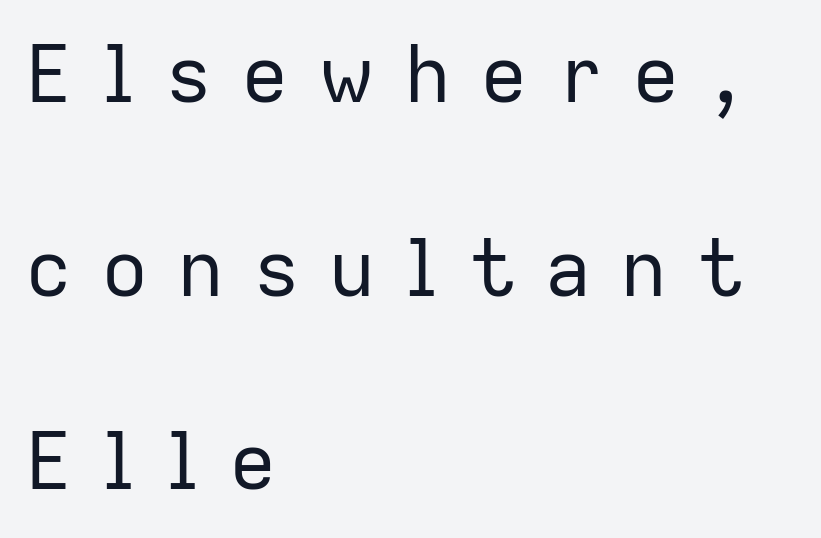
The image shows 79 px regular-weight sans-serif type, upright; set left-aligned, loose line spacing (2.45x), unusually wide letter spacing (+0.36 em), not underlined; low stroke contrast and a medium x-height.
